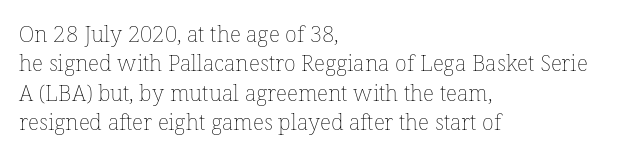
Bare-footed words on every line. Every stem runs plumb, perpendicular to the baseline. The typesetting does not lean heavy: it is not bold. Tracking value appears to be zero — textbook default spacing. The vertical gap from one line to the next is medium.
